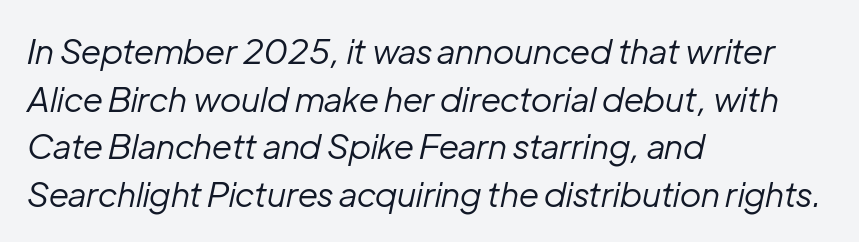
{"italic": "yes", "lean": "right", "slant_degrees": 12, "bold": "no", "weight": "regular", "width": "normal", "stroke_contrast": "low", "x_height": "medium", "monospaced": "no", "underline": "no", "align": "left", "line_spacing": "normal", "line_spacing_ratio": 1.4, "letter_spacing": "normal", "letter_spacing_em": 0.0, "glyph_px": 34}
